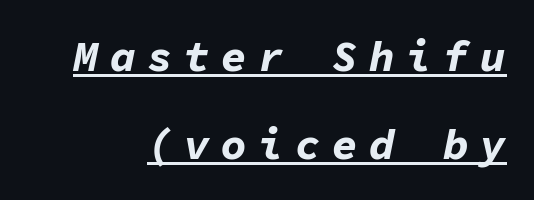
Q: Is the text bold? A: Yes.
Q: Is the text italic (slanted)? A: Yes, it leans right by about 11 degrees.
Q: Is the text underlined? A: Yes.
Q: Is the spacing between letters normal or unusually wide? A: Unusually wide.
Q: Is the spacing between lines tight, normal or loose? A: Loose.
Q: Width (condensed, normal, or wide)? A: Normal.
Q: Stroke contrast? A: Low.
Q: x-height? A: Medium.
Q: Monospaced? A: Yes.
